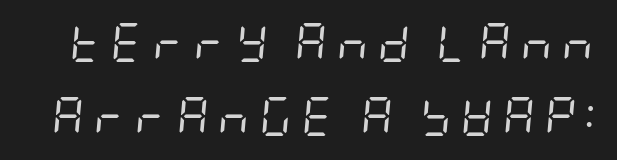
The image shows 39 px regular-weight, condensed type, italic (leaning right); set loose line spacing (1.9x), unusually wide letter spacing (+0.25 em), not underlined; low stroke contrast and a large x-height.
